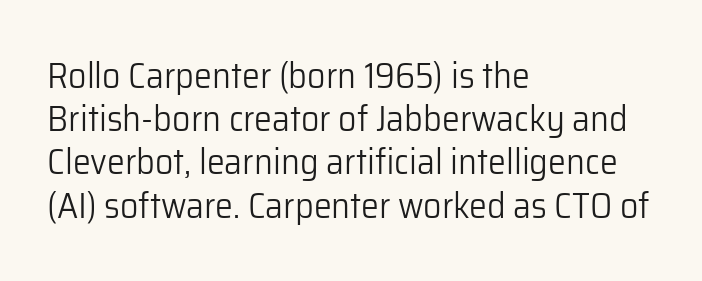
Horizontal alignment here is leftward, the default for most running prose. Descender tails drop into unmarked territory. The letters stand upright; this is a roman face. A light-to-regular cut is what we see here.
